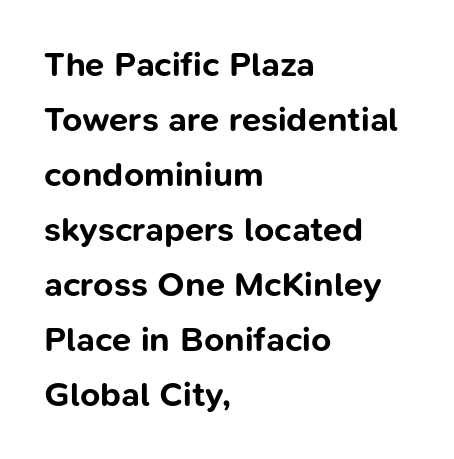
Q: Is the text bold? A: Yes.
Q: Is the text italic (slanted)? A: No, it is upright.
Q: Is the typeface a serif or a sans-serif typeface? A: Sans-serif.
Q: Is the text underlined? A: No.
Q: How is the paragraph aligned? A: Left-aligned.
Q: Is the spacing between letters normal or unusually wide? A: Normal.
Q: Is the spacing between lines tight, normal or loose? A: Normal.
Q: Width (condensed, normal, or wide)? A: Normal.
Q: Stroke contrast? A: Low.
Q: x-height? A: Medium.
Q: Monospaced? A: No.
